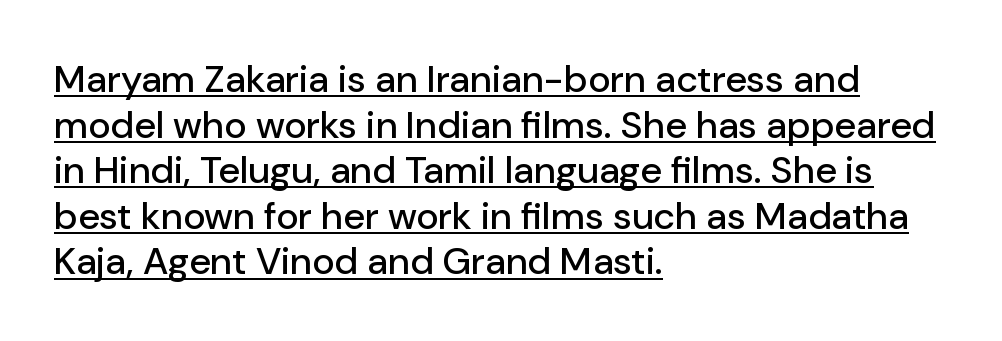
Between one letter and the next there's only the usual sliver of space. Varying glyph widths throughout — classic text-font behaviour. The lettering holds an erect, upright posture throughout. Underline: present.
